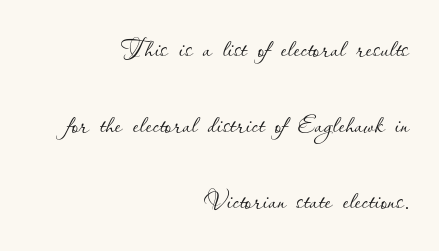
Q: Is the text bold? A: No.
Q: Is the text italic (slanted)? A: Yes.
Q: Is the text underlined? A: No.
Q: How is the paragraph aligned? A: Right-aligned.
Q: Is the spacing between letters normal or unusually wide? A: Normal.
Q: Is the spacing between lines tight, normal or loose? A: Loose.
Q: Width (condensed, normal, or wide)? A: Normal.
Q: Stroke contrast? A: Low.
Q: x-height? A: Small.
Q: Monospaced? A: No.
